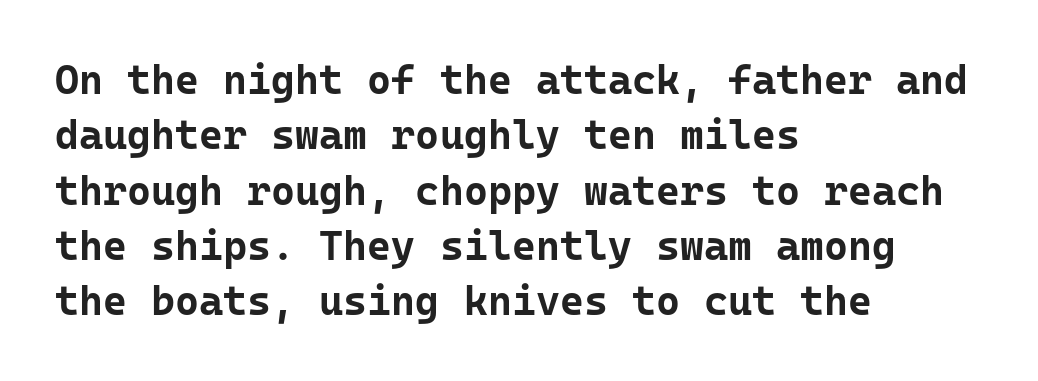
Look at the tracking — it's just the regular setting, nothing added. Spacing verdict: monospaced, one width for all characters. The specimen reads as upright at a glance. Nothing sits at the stroke ends, so this counts as sans-serif. Does the leading feel generous? No, just average. A clean baseline with only descenders dipping below it.
